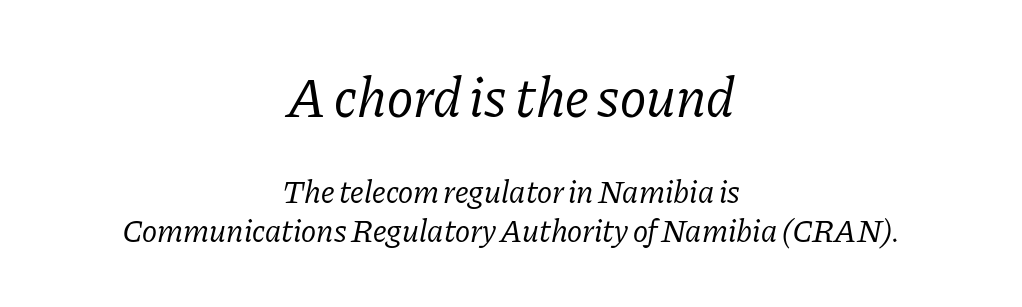
Q: Is the text bold? A: No.
Q: Is the text italic (slanted)? A: Yes, it leans right by about 11 degrees.
Q: Is the typeface a serif or a sans-serif typeface? A: Serif.
Q: Is the text underlined? A: No.
Q: How is the paragraph aligned? A: Centered.
Q: Is the spacing between letters normal or unusually wide? A: Normal.
Q: Which block of text is set in a larger size, the first (top) or the second (bottom)? A: The first (top) one.
Q: Width (condensed, normal, or wide)? A: Normal.
Q: Stroke contrast? A: Low.
Q: x-height? A: Medium.
Q: Monospaced? A: No.
